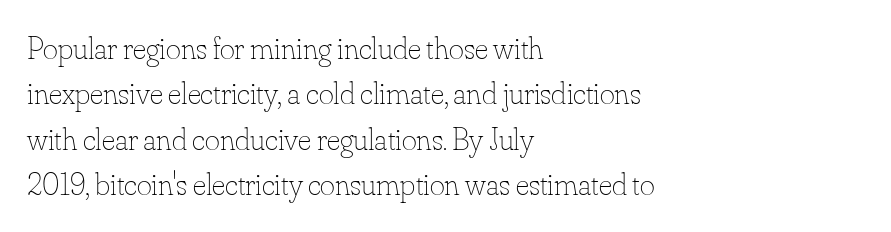
The image shows 32 px thin type, upright; set left-aligned, normal line spacing (1.42x), normal letter spacing, not underlined; low stroke contrast and a small x-height.
